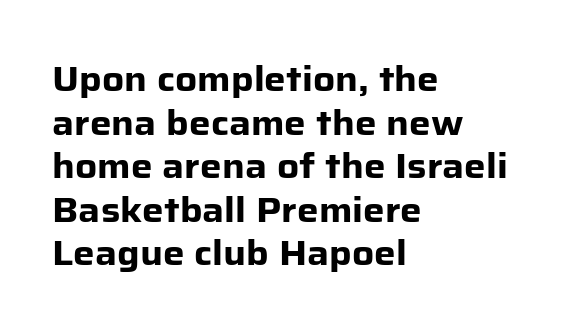
{"serif": "no", "italic": "no", "bold": "yes", "weight": "heavy", "width": "normal", "stroke_contrast": "low", "x_height": "medium", "monospaced": "no", "underline": "no", "align": "left", "line_spacing": "normal", "line_spacing_ratio": 1.28, "letter_spacing": "normal", "letter_spacing_em": 0.0, "glyph_px": 34}
